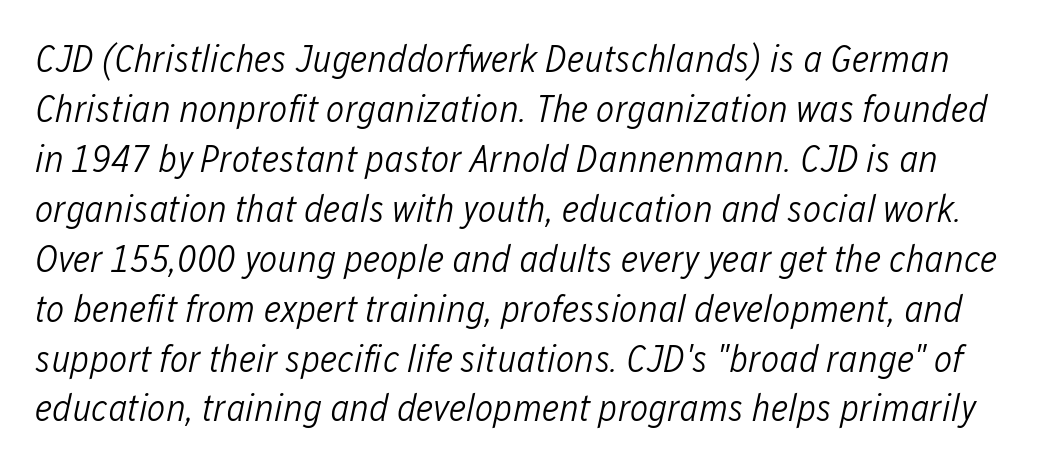
The image shows 39 px light, condensed type, italic (leaning right); set normal line spacing (1.28x), normal letter spacing, not underlined; low stroke contrast and a medium x-height.
